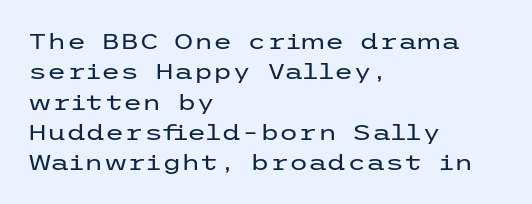
{"italic": "no", "bold": "no", "underline": "no", "align": "left", "line_spacing": "normal", "line_spacing_ratio": 1.38, "letter_spacing": "normal", "letter_spacing_em": 0.0, "glyph_px": 22}
